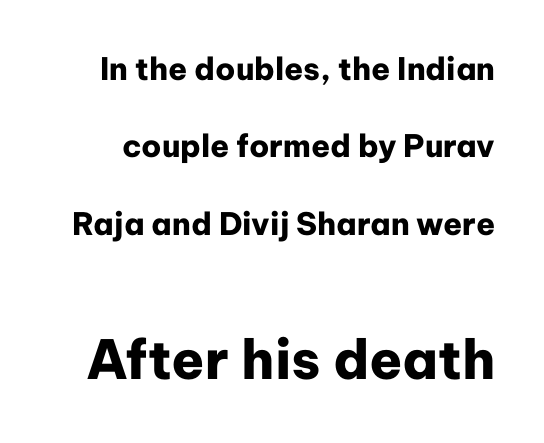
Tracking value appears to be zero — textbook default spacing. Typesetter's note — lower block bumped up in size, upper block left smaller. How would I describe the line gaps? Wide and relaxed. Think of a printed novel: that variable character pitch is what you see here.
